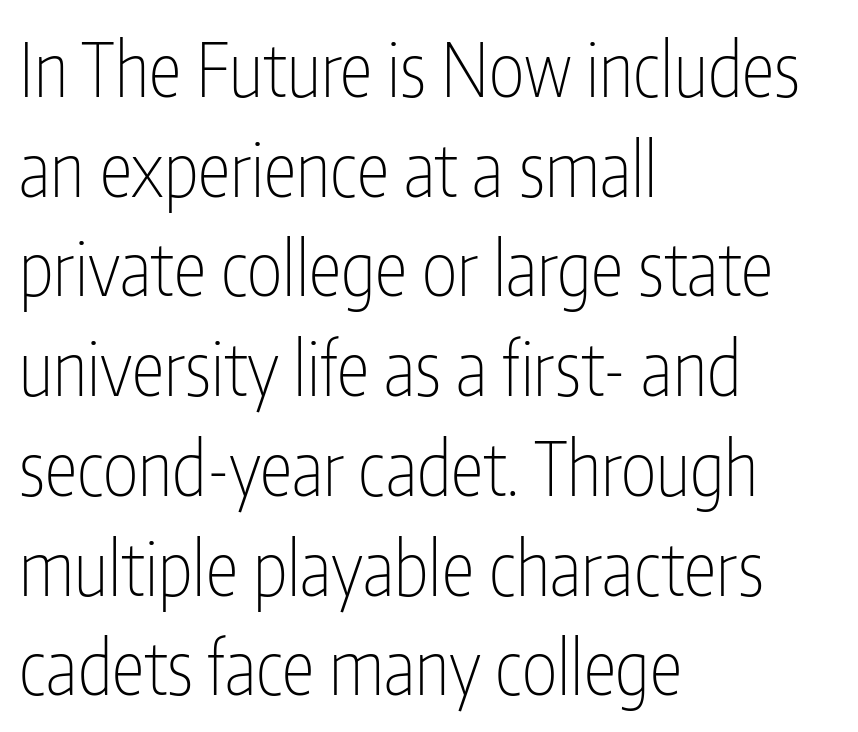
The image shows 75 px thin, condensed sans-serif type, upright; set left-aligned, normal line spacing (1.33x), normal letter spacing, not underlined; low stroke contrast and a medium x-height.
